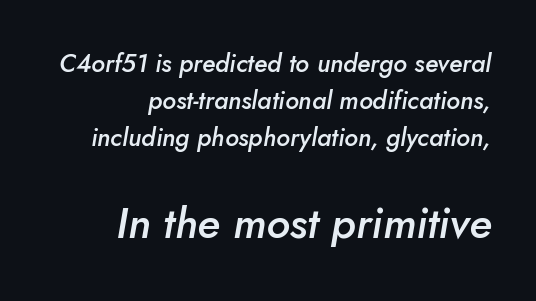
The specimen omits any rule beneath the text block's lines. How are the letters spaced? Ordinarily, with no added tracking. This sample has the flowing, uneven cadence of proportional lettering. These lines were composed using italics. The setting favours the right margin, as signatures and pull-quotes sometimes do. In terms of leading, this rendering sits right in the middle.
